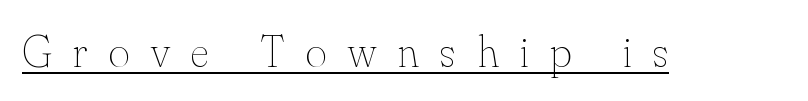
{"italic": "no", "bold": "no", "weight": "thin", "width": "normal", "stroke_contrast": "medium", "x_height": "small", "monospaced": "no", "underline": "yes", "letter_spacing": "wide", "letter_spacing_em": 0.48, "glyph_px": 45}
